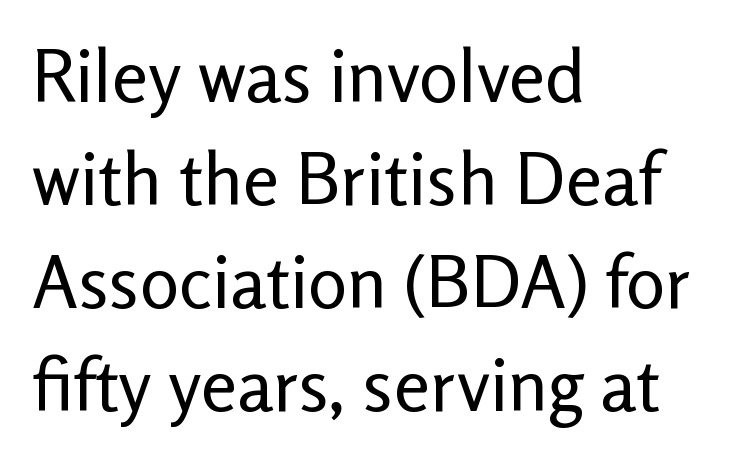
Q: Is the text bold? A: No.
Q: Is the text italic (slanted)? A: No, it is upright.
Q: Is the typeface a serif or a sans-serif typeface? A: Sans-serif.
Q: Is the text underlined? A: No.
Q: How is the paragraph aligned? A: Left-aligned.
Q: Is the spacing between letters normal or unusually wide? A: Normal.
Q: Is the spacing between lines tight, normal or loose? A: Normal.
Q: Width (condensed, normal, or wide)? A: Normal.
Q: Stroke contrast? A: Low.
Q: x-height? A: Medium.
Q: Monospaced? A: No.
